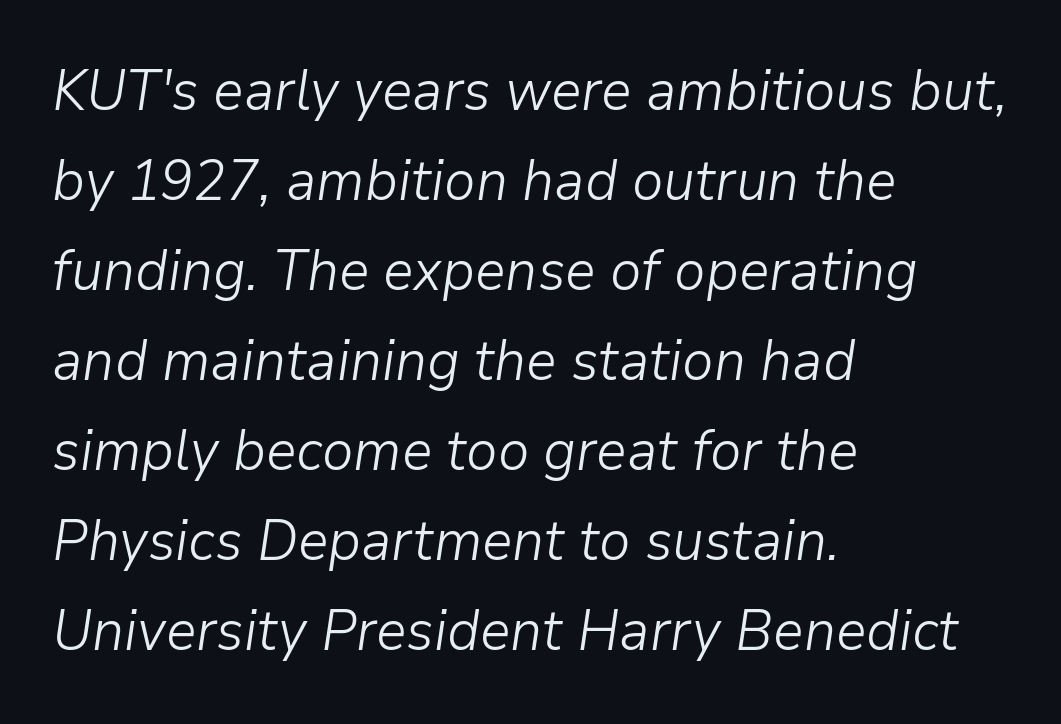
The image shows 57 px light type, italic (leaning right); set left-aligned, normal line spacing (1.58x), normal letter spacing, not underlined; low stroke contrast and a medium x-height.
